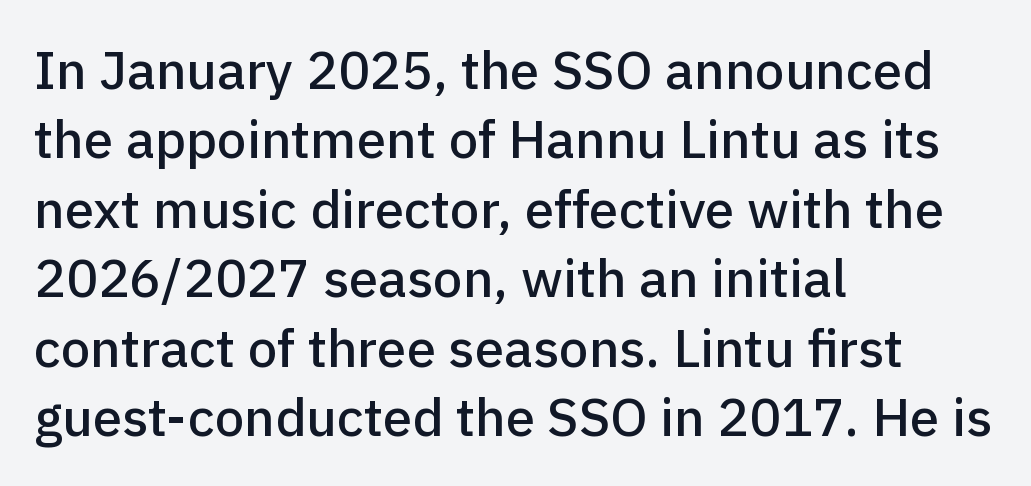
Q: Is the text italic (slanted)? A: No, it is upright.
Q: Is the typeface a serif or a sans-serif typeface? A: Sans-serif.
Q: Is the text underlined? A: No.
Q: How is the paragraph aligned? A: Left-aligned.
Q: Is the spacing between letters normal or unusually wide? A: Normal.
Q: Is the spacing between lines tight, normal or loose? A: Normal.
Q: Width (condensed, normal, or wide)? A: Normal.
Q: Stroke contrast? A: Low.
Q: x-height? A: Medium.
Q: Monospaced? A: No.
